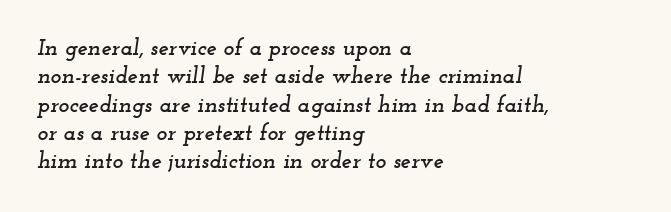
Check the space under the baseline: it is left empty. In terms of letterspacing, this is plain default setting. The axis of the letterforms is tilted away from vertical. Horizontal alignment here is leftward, the default for most running prose.
